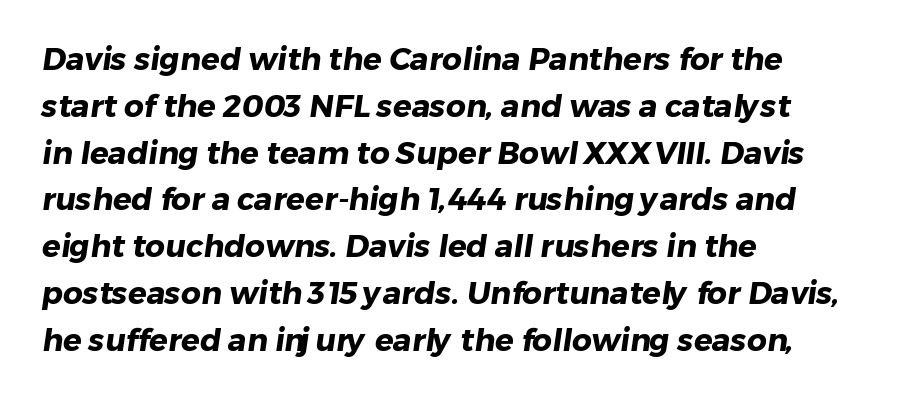
Is the block centered? No — it sits flush against the left margin. This rendering features lettering with no underline. Looks like regular typesetting: each glyph gets only the width it needs. I'd describe the lettering as bold — thick and assertive.
